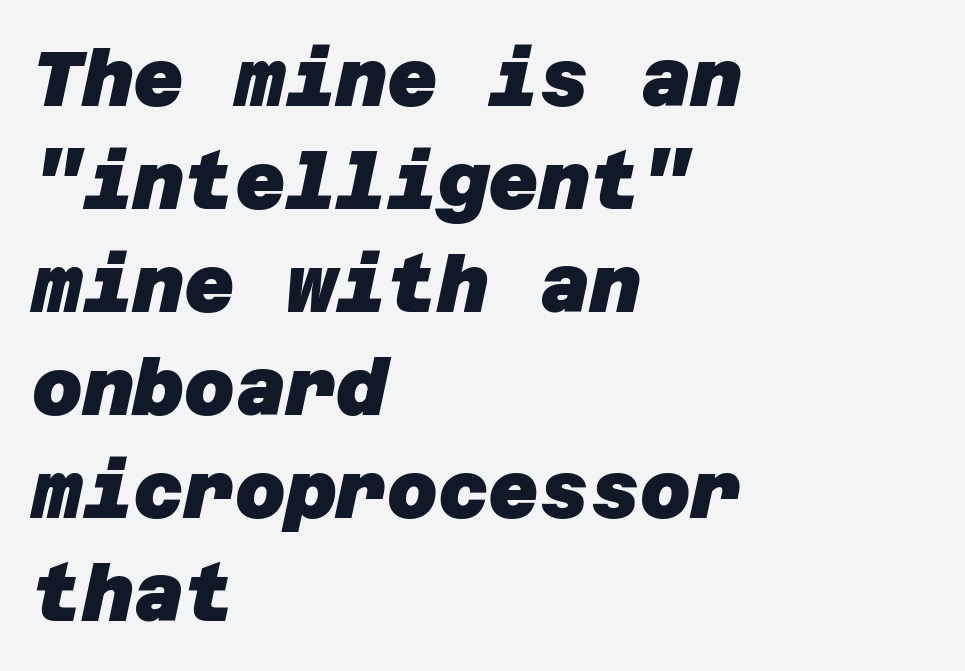
The image shows 78 px heavy sans-serif type; set left-aligned, normal line spacing (1.32x), normal letter spacing, not underlined; low stroke contrast and a large x-height.
